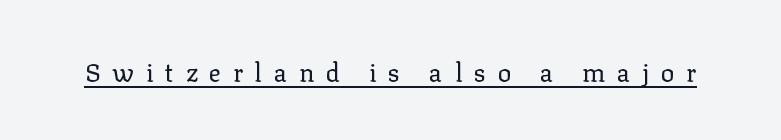
Q: Is the text bold? A: No.
Q: Is the text italic (slanted)? A: No, it is upright.
Q: Is the text underlined? A: Yes.
Q: Is the spacing between letters normal or unusually wide? A: Unusually wide.
